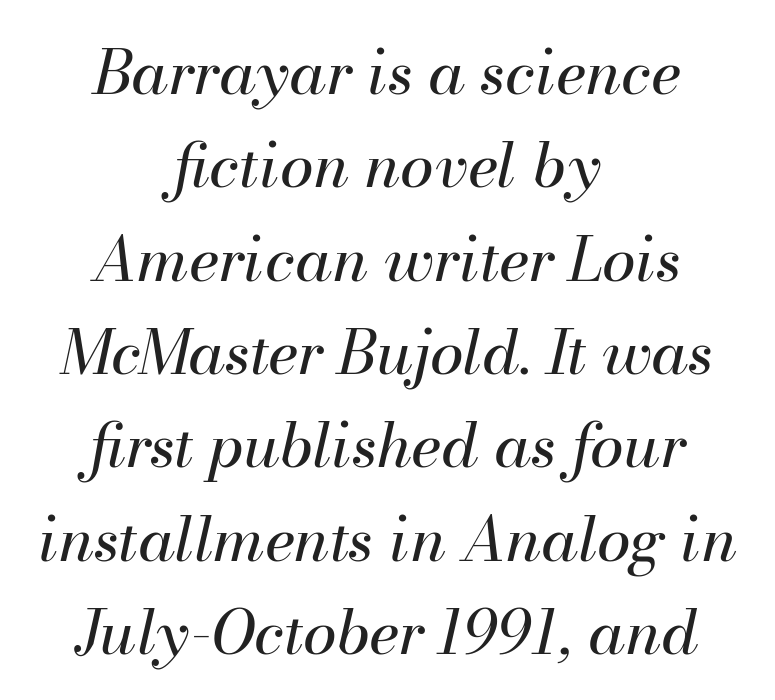
{"italic": "yes", "lean": "right", "slant_degrees": 13, "bold": "no", "weight": "regular", "width": "normal", "stroke_contrast": "medium", "x_height": "small", "monospaced": "no", "underline": "no", "align": "center", "line_spacing": "normal", "line_spacing_ratio": 1.53, "letter_spacing": "normal", "letter_spacing_em": 0.0, "glyph_px": 61}
